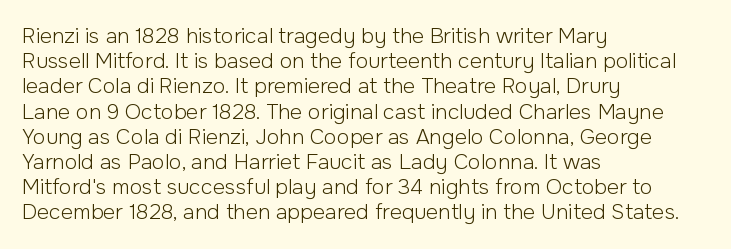
Q: Is the text bold? A: No.
Q: Is the text italic (slanted)? A: No, it is upright.
Q: Is the text underlined? A: No.
Q: How is the paragraph aligned? A: Left-aligned.
Q: Is the spacing between letters normal or unusually wide? A: Normal.
